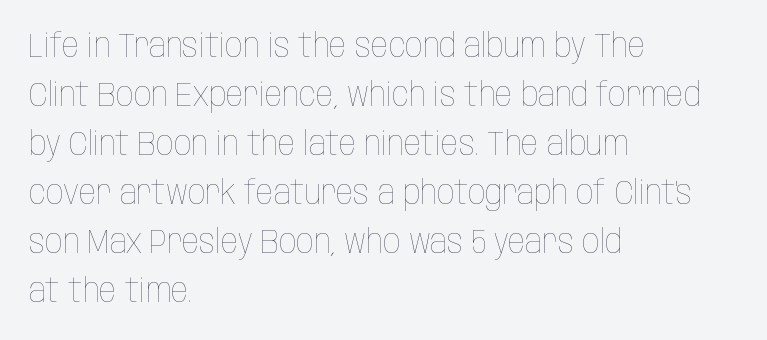
Q: Is the text bold? A: No.
Q: Is the text italic (slanted)? A: No, it is upright.
Q: Is the text underlined? A: No.
Q: How is the paragraph aligned? A: Left-aligned.
Q: Is the spacing between letters normal or unusually wide? A: Normal.
Q: Is the spacing between lines tight, normal or loose? A: Normal.
Q: Width (condensed, normal, or wide)? A: Condensed.
Q: Stroke contrast? A: Low.
Q: x-height? A: Large.
Q: Monospaced? A: No.
